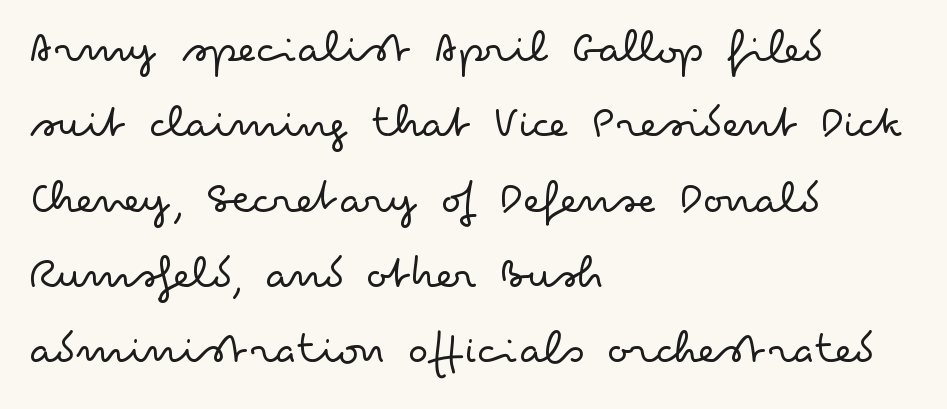
{"serif": "no", "italic": "no", "bold": "no", "weight": "light", "width": "wide", "stroke_contrast": "low", "x_height": "small", "monospaced": "no", "underline": "no", "align": "left", "line_spacing": "normal", "line_spacing_ratio": 1.57, "letter_spacing": "normal", "letter_spacing_em": 0.0, "glyph_px": 48}
